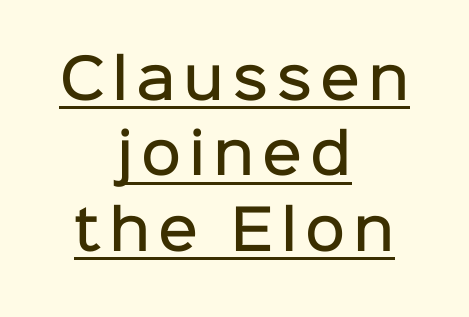
Reading down the column, the eye jumps a familiar distance to each next line. Look at the stroke-to-counter ratio: somewhat heavy, a semibold. Is this a fixed-width face? No — the glyphs have proportional, varying widths. Typeset on center — no edge is straight.
